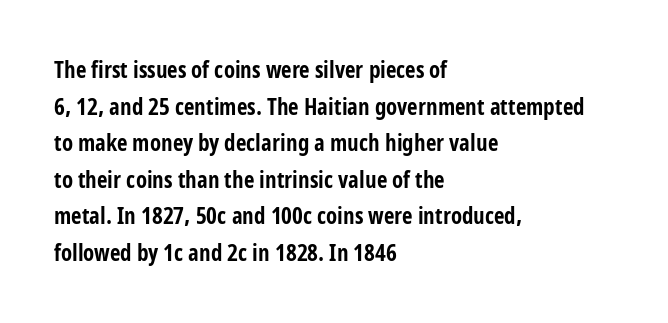
{"italic": "no", "bold": "yes", "underline": "no", "align": "left", "line_spacing": "normal", "line_spacing_ratio": 1.59, "letter_spacing": "normal", "letter_spacing_em": 0.0, "glyph_px": 23}
